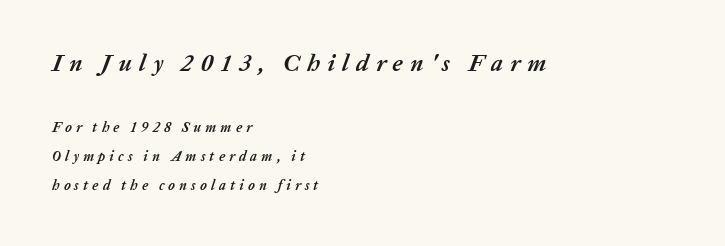
Q: Is the text bold? A: Yes.
Q: Is the text italic (slanted)? A: Yes, it leans right by about 20 degrees.
Q: Is the text underlined? A: No.
Q: How is the paragraph aligned? A: Left-aligned.
Q: Is the spacing between letters normal or unusually wide? A: Unusually wide.
Q: Is the spacing between lines tight, normal or loose? A: Loose.
Q: Which block of text is set in a larger size, the first (top) or the second (bottom)? A: The first (top) one.
